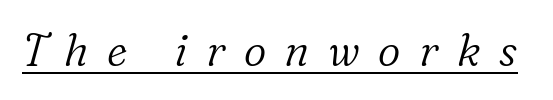
The image shows 44 px light serif type, italic (leaning right); set unusually wide letter spacing (+0.42 em), underlined; low stroke contrast and a medium x-height.
